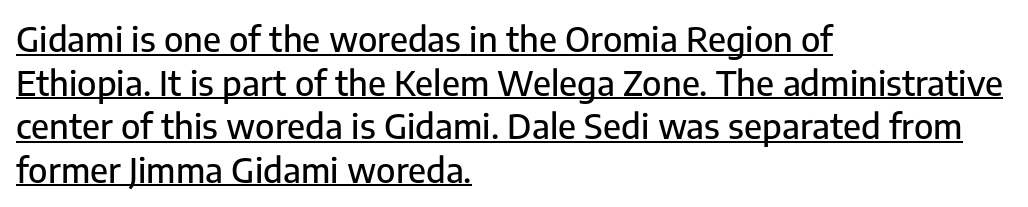
Q: Is the text italic (slanted)? A: No, it is upright.
Q: Is the typeface a serif or a sans-serif typeface? A: Sans-serif.
Q: Is the text underlined? A: Yes.
Q: How is the paragraph aligned? A: Left-aligned.
Q: Is the spacing between letters normal or unusually wide? A: Normal.
Q: Is the spacing between lines tight, normal or loose? A: Normal.
Q: Width (condensed, normal, or wide)? A: Normal.
Q: Stroke contrast? A: Low.
Q: x-height? A: Medium.
Q: Monospaced? A: No.
